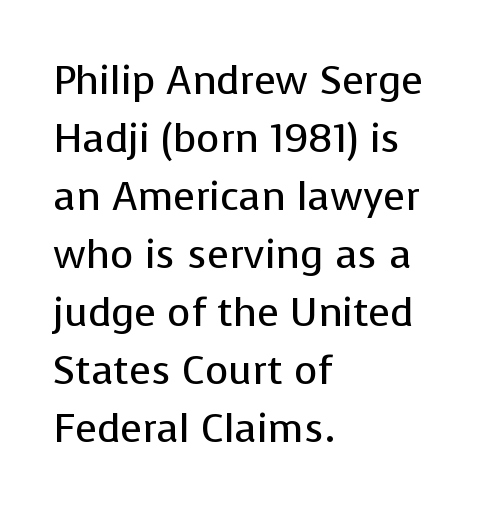
{"serif": "no", "italic": "no", "bold": "no", "weight": "regular", "width": "normal", "stroke_contrast": "low", "x_height": "medium", "monospaced": "no", "underline": "no", "align": "left", "line_spacing": "normal", "line_spacing_ratio": 1.45, "letter_spacing": "normal", "letter_spacing_em": 0.0, "glyph_px": 40}
